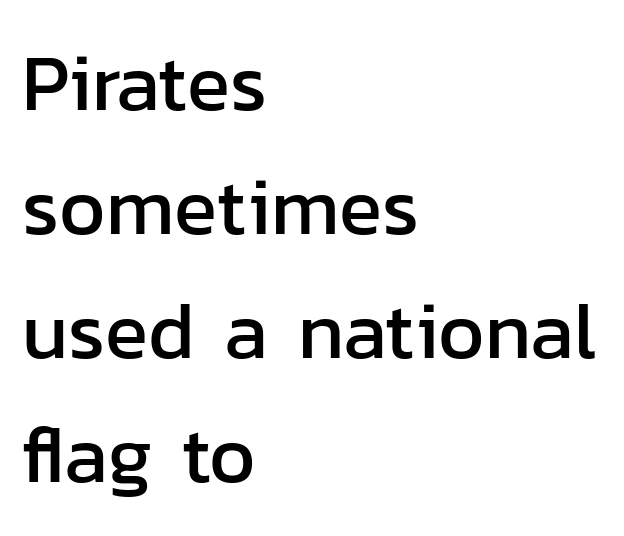
{"serif": "no", "italic": "no", "width": "normal", "stroke_contrast": "low", "x_height": "medium", "monospaced": "no", "underline": "no", "align": "left", "line_spacing": "normal", "line_spacing_ratio": 1.55, "letter_spacing": "normal", "letter_spacing_em": 0.0, "glyph_px": 80}
